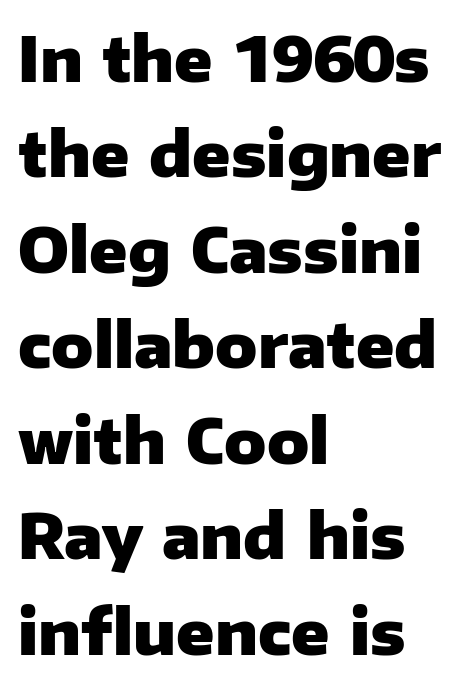
Q: Is the text bold? A: Yes.
Q: Is the text italic (slanted)? A: No, it is upright.
Q: Is the typeface a serif or a sans-serif typeface? A: Sans-serif.
Q: Is the text underlined? A: No.
Q: How is the paragraph aligned? A: Left-aligned.
Q: Is the spacing between letters normal or unusually wide? A: Normal.
Q: Is the spacing between lines tight, normal or loose? A: Normal.
Q: Width (condensed, normal, or wide)? A: Normal.
Q: Stroke contrast? A: Low.
Q: x-height? A: Medium.
Q: Monospaced? A: No.
